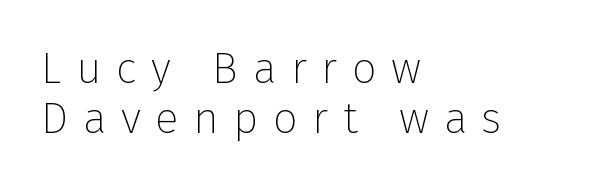
Q: Is the text bold? A: No.
Q: Is the text italic (slanted)? A: No, it is upright.
Q: Is the typeface a serif or a sans-serif typeface? A: Sans-serif.
Q: Is the text underlined? A: No.
Q: How is the paragraph aligned? A: Left-aligned.
Q: Is the spacing between letters normal or unusually wide? A: Unusually wide.
Q: Is the spacing between lines tight, normal or loose? A: Tight.
Q: Width (condensed, normal, or wide)? A: Normal.
Q: Stroke contrast? A: Low.
Q: x-height? A: Medium.
Q: Monospaced? A: No.
